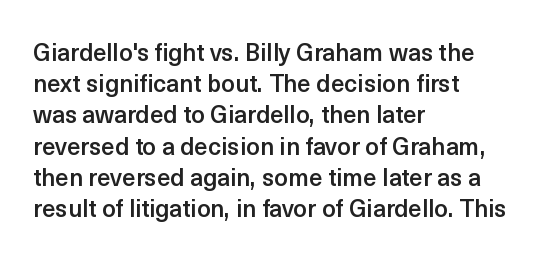
Students, this is semibold: more ink than regular, less than bold. Letter spacing: default. Any mark beneath the type? The region is blank. Rows of type keep a routine distance in the vertical direction. These lines are set flush left with a ragged right edge. Posture: straight, roman, zero tilt.
